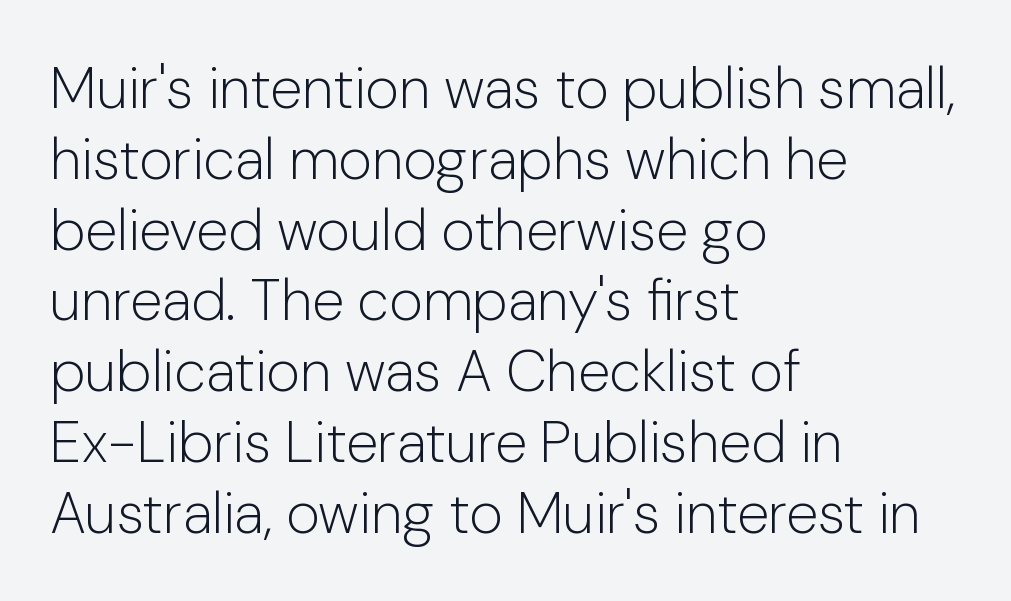
The image shows 58 px light sans-serif type, upright; set left-aligned, line spacing 1.22x, normal letter spacing, not underlined; low stroke contrast and a medium x-height.
